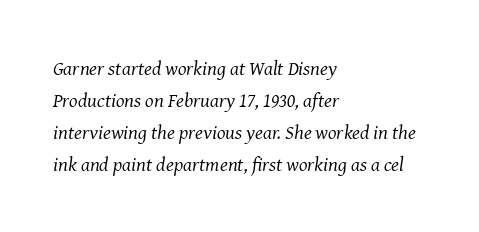
Q: Is the text bold? A: No.
Q: Is the text italic (slanted)? A: Yes, it leans right by about 8 degrees.
Q: Is the text underlined? A: No.
Q: How is the paragraph aligned? A: Left-aligned.
Q: Is the spacing between letters normal or unusually wide? A: Normal.
Q: Is the spacing between lines tight, normal or loose? A: Normal.
